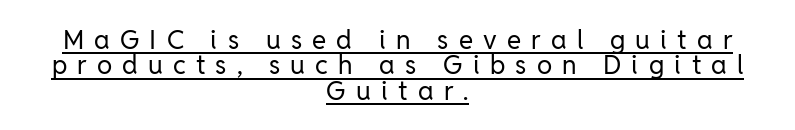
The image shows 26 px text type, upright; set centered, tight line spacing (0.98x), unusually wide letter spacing (+0.39 em), underlined.
